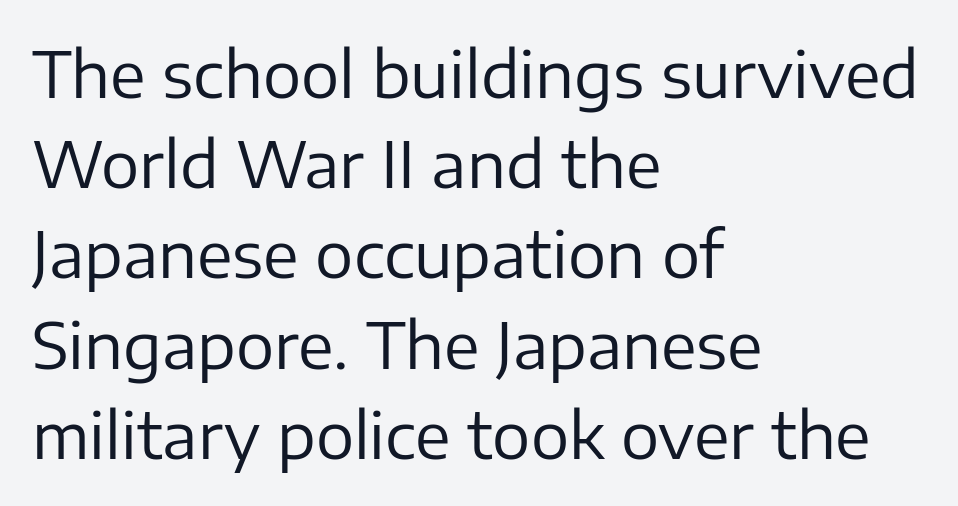
Q: Is the text bold? A: No.
Q: Is the text italic (slanted)? A: No, it is upright.
Q: Is the typeface a serif or a sans-serif typeface? A: Sans-serif.
Q: Is the text underlined? A: No.
Q: How is the paragraph aligned? A: Left-aligned.
Q: Is the spacing between letters normal or unusually wide? A: Normal.
Q: Is the spacing between lines tight, normal or loose? A: Normal.
Q: Width (condensed, normal, or wide)? A: Normal.
Q: Stroke contrast? A: Low.
Q: x-height? A: Medium.
Q: Monospaced? A: No.
